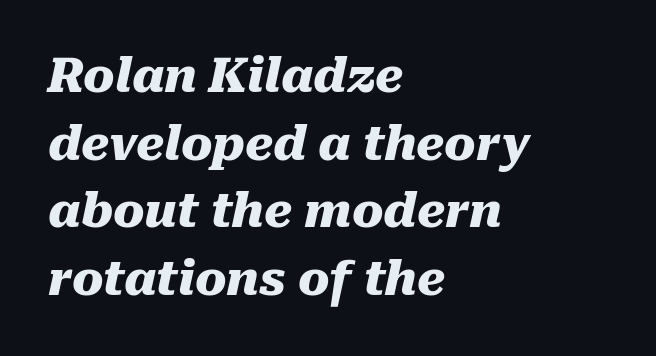
The image shows 47 px heavy type, italic (leaning right); set left-aligned, normal line spacing (1.44x), normal letter spacing, not underlined; medium stroke contrast and a medium x-height.
